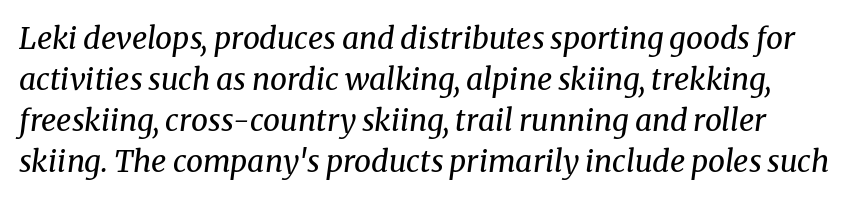
{"serif": "yes", "italic": "yes", "lean": "right", "slant_degrees": 8, "bold": "no", "weight": "regular", "width": "normal", "stroke_contrast": "medium", "x_height": "medium", "monospaced": "no", "underline": "no", "line_spacing": "normal", "line_spacing_ratio": 1.37, "letter_spacing": "normal", "letter_spacing_em": 0.0, "glyph_px": 30}
